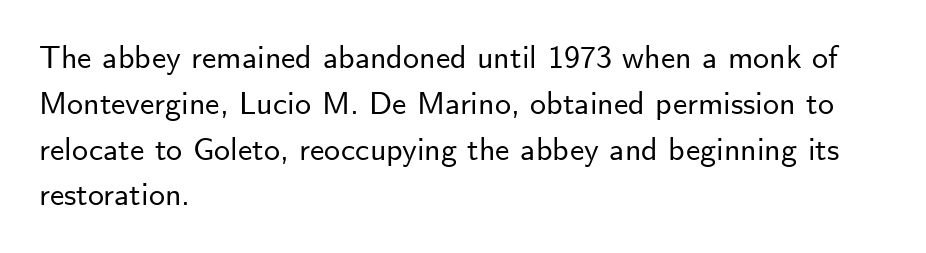
Regular leading. Unlike a traditional serif, this face leaves its strokes unadorned. The rendering anchors every line to the left-hand side. Quick note: underline off. Notice how the stems are strictly vertical — no italics here.
